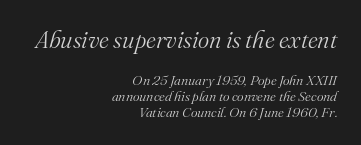
Q: Is the text bold? A: No.
Q: Is the text italic (slanted)? A: Yes, it leans right by about 16 degrees.
Q: Is the text underlined? A: No.
Q: How is the paragraph aligned? A: Right-aligned.
Q: Is the spacing between letters normal or unusually wide? A: Normal.
Q: Is the spacing between lines tight, normal or loose? A: Tight.
Q: Which block of text is set in a larger size, the first (top) or the second (bottom)? A: The first (top) one.
